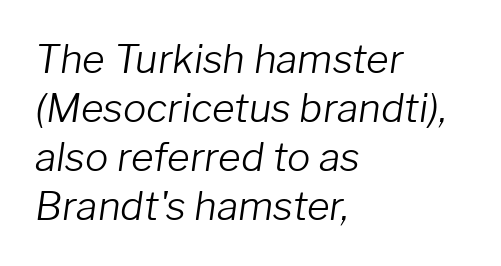
The image shows 39 px light type, italic (leaning right); set left-aligned, normal line spacing (1.26x), normal letter spacing, not underlined; low stroke contrast and a medium x-height.
